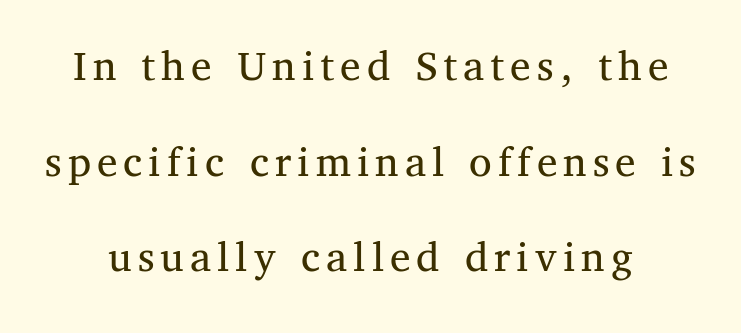
{"serif": "yes", "italic": "no", "bold": "no", "weight": "regular", "width": "normal", "stroke_contrast": "medium", "x_height": "medium", "monospaced": "no", "underline": "no", "line_spacing": "loose", "line_spacing_ratio": 2.08, "glyph_px": 46}
